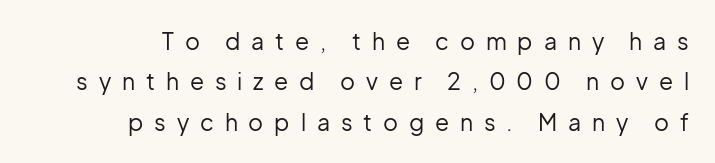
Q: Is the text bold? A: No.
Q: Is the text italic (slanted)? A: No, it is upright.
Q: Is the text underlined? A: No.
Q: How is the paragraph aligned? A: Right-aligned.
Q: Is the spacing between letters normal or unusually wide? A: Unusually wide.
